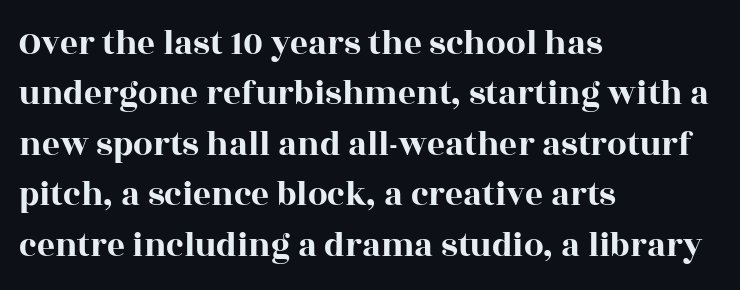
To sum up the face: it has serifs. Check the space under the baseline: it is left empty. Ordinary non-slanted type is in use. Reading down the block, your eye returns to a fixed left position each line. The passage shown stacks its lines at a standard gap. In terms of letterspacing, this is plain default setting.
